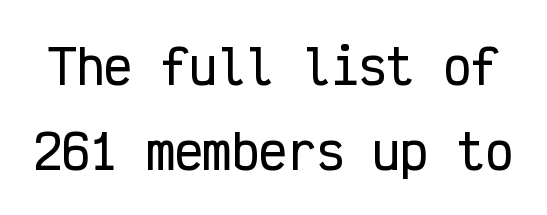
Q: Is the text italic (slanted)? A: No, it is upright.
Q: Is the typeface a serif or a sans-serif typeface? A: Sans-serif.
Q: Is the text underlined? A: No.
Q: Is the spacing between letters normal or unusually wide? A: Normal.
Q: Width (condensed, normal, or wide)? A: Condensed.
Q: Stroke contrast? A: Low.
Q: x-height? A: Medium.
Q: Monospaced? A: Yes.
